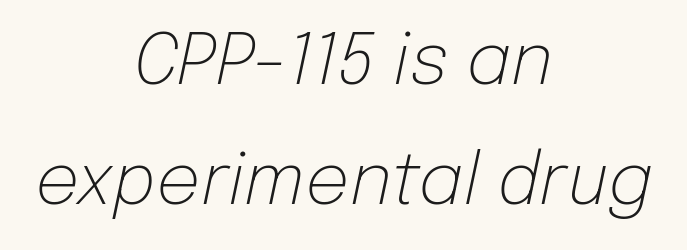
Q: Is the text bold? A: No.
Q: Is the text italic (slanted)? A: Yes, it leans right by about 12 degrees.
Q: Is the text underlined? A: No.
Q: How is the paragraph aligned? A: Centered.
Q: Is the spacing between letters normal or unusually wide? A: Normal.
Q: Width (condensed, normal, or wide)? A: Normal.
Q: Stroke contrast? A: Low.
Q: x-height? A: Medium.
Q: Monospaced? A: No.
